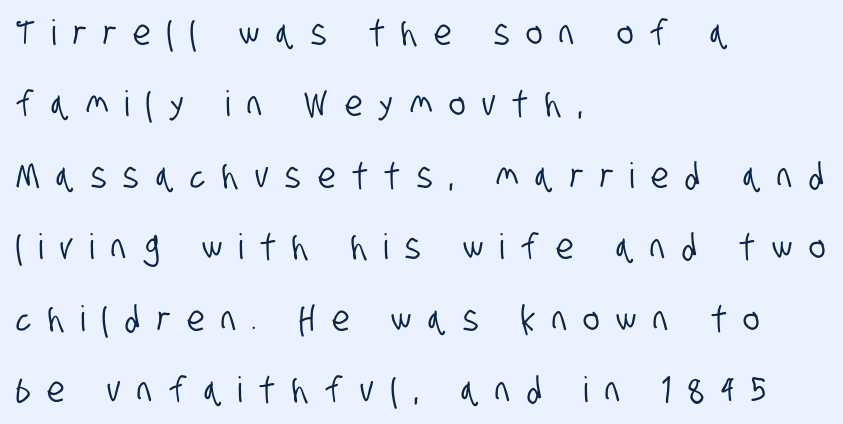
The image shows 35 px condensed sans-serif type; set left-aligned, loose line spacing (2.04x), unusually wide letter spacing (+0.48 em), not underlined; low stroke contrast and a large x-height.
